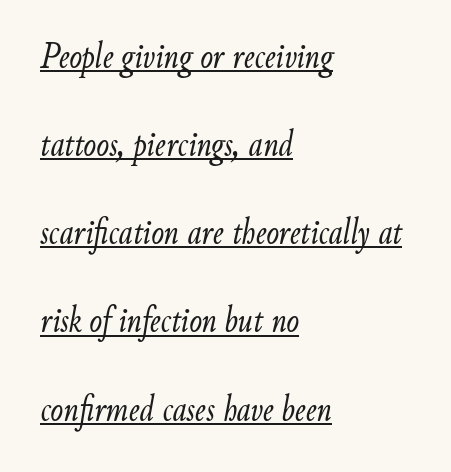
The letters advance in unequal steps, a hallmark of proportional type. These characters rest on top of a visible drawn line. There's an unmistakable incline to the writing here. The letterforms sit shoulder to shoulder at normal distance. The letterforms sit at book weight or below. Leftover space on each line is placed entirely after the last word.
